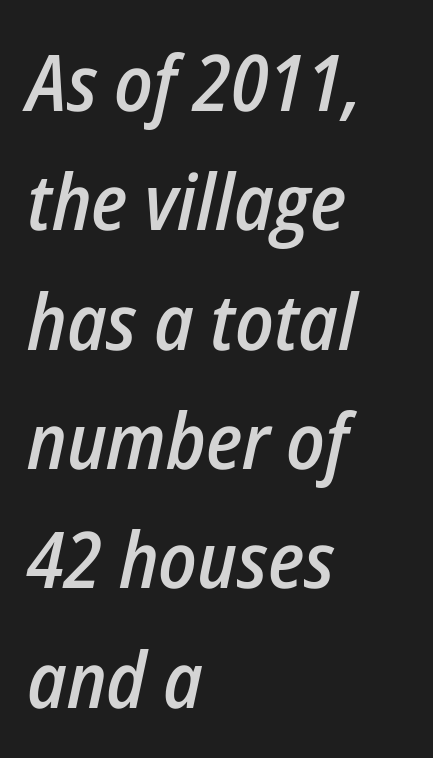
Q: Is the text bold? A: Semi-bold.
Q: Is the text italic (slanted)? A: Yes, it leans right by about 12 degrees.
Q: Is the text underlined? A: No.
Q: How is the paragraph aligned? A: Left-aligned.
Q: Is the spacing between letters normal or unusually wide? A: Normal.
Q: Is the spacing between lines tight, normal or loose? A: Normal.
Q: Width (condensed, normal, or wide)? A: Condensed.
Q: Stroke contrast? A: Low.
Q: x-height? A: Medium.
Q: Monospaced? A: No.
